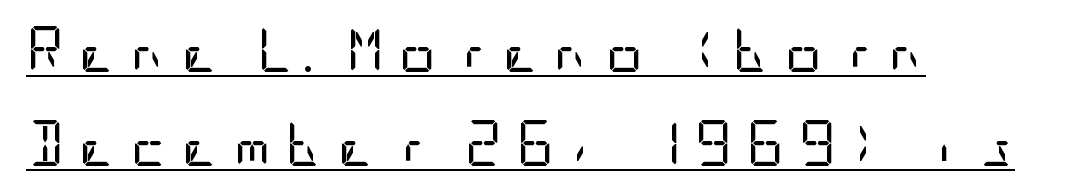
The image shows 46 px regular-weight, condensed sans-serif type, upright; set left-aligned, loose line spacing (2.04x), unusually wide letter spacing (+0.31 em), underlined; low stroke contrast and a large x-height.
